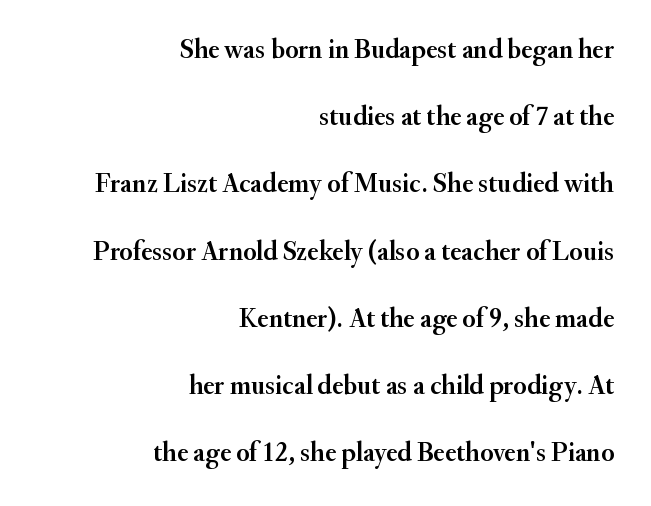
The baseline area is clear. A flush-right, rag-left setting is used for this passage. Is there much room between lines? Yes — plenty of vertical air separates them. Every character sits straight up, as roman type does. Is the letter spacing exaggerated? No — it looks like the ordinary default.
